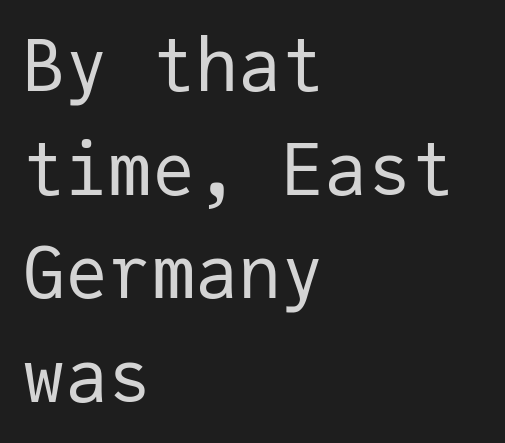
The image shows 72 px regular-weight sans-serif type, upright, monospaced; set left-aligned, normal line spacing (1.44x), normal letter spacing, not underlined; low stroke contrast and a medium x-height.
